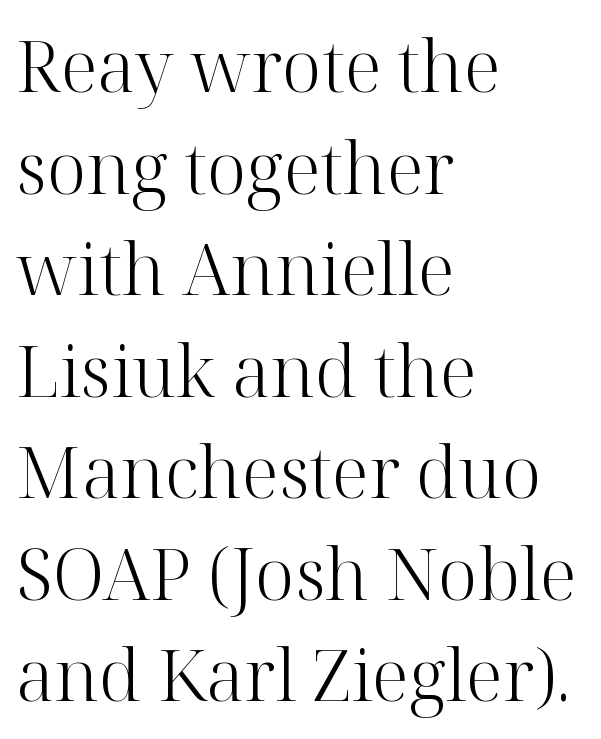
The image shows 71 px light serif type, upright; set left-aligned, normal line spacing (1.43x), normal letter spacing, not underlined; high stroke contrast and a medium x-height.
